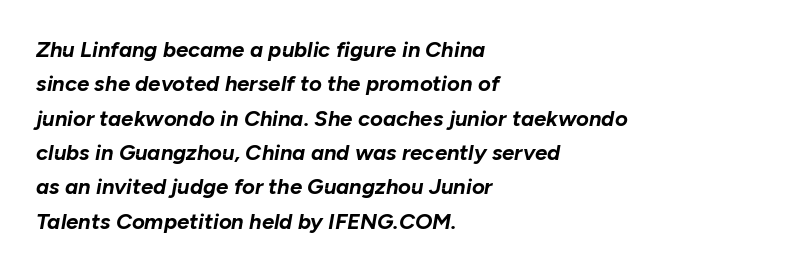
{"italic": "yes", "lean": "right", "slant_degrees": 10, "bold": "yes", "underline": "no", "align": "left", "line_spacing": "normal", "line_spacing_ratio": 1.56, "letter_spacing": "normal", "letter_spacing_em": 0.0, "glyph_px": 22}
